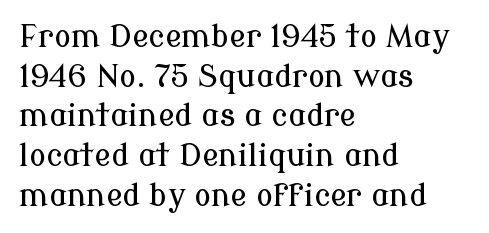
{"serif": "yes", "italic": "no", "width": "normal", "stroke_contrast": "low", "x_height": "medium", "monospaced": "no", "underline": "no", "align": "left", "line_spacing": "normal", "line_spacing_ratio": 1.28, "letter_spacing": "normal", "letter_spacing_em": 0.0, "glyph_px": 31}
